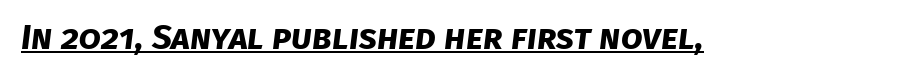
The passage shown has conventional tracking throughout. Each letter keeps its own natural width here, so spacing adapts to shape. The rendering uses a bold face; every stroke is thick and dark. These lines are composed in type without serifs. The lettering is marked with a stroke running underneath it.
